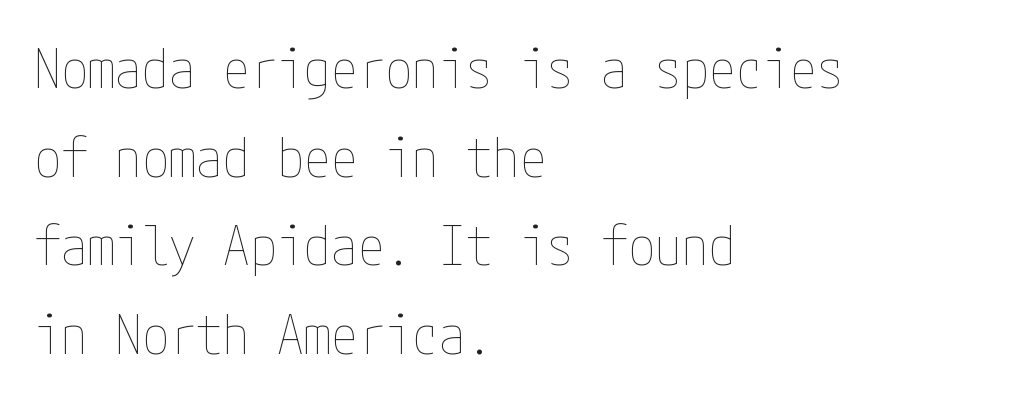
Regarding leading, the lines here are spaced in the standard way. The lines in this sample share a left origin and differ only in where they stop. No heavy texture on the line: the type isn't bold. Plain, unruled lines of type.
